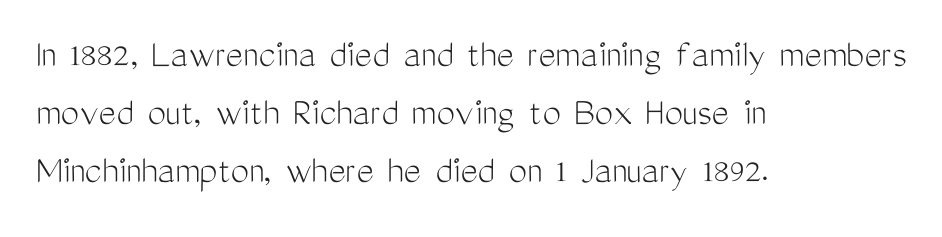
The image shows 41 px light, condensed sans-serif type, upright; set left-aligned, normal line spacing (1.41x), normal letter spacing, not underlined; medium stroke contrast and a medium x-height.
